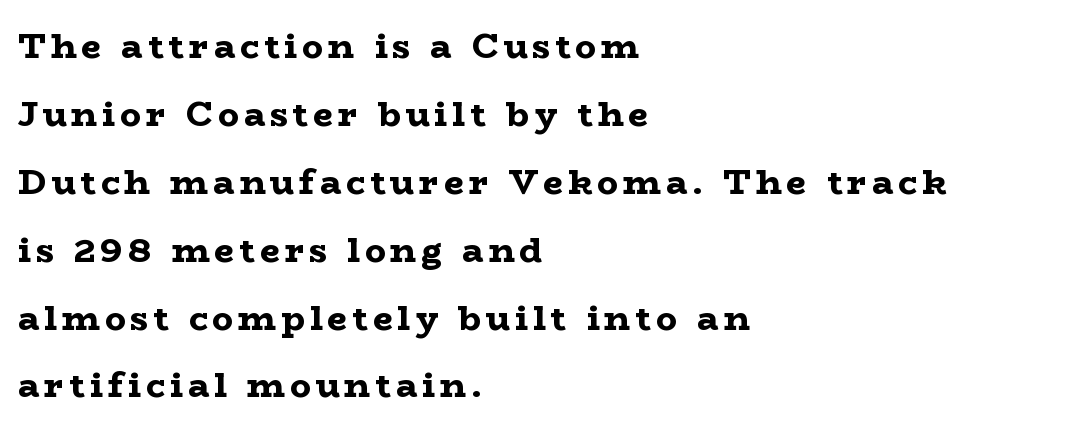
{"serif": "yes", "italic": "no", "bold": "yes", "weight": "bold", "width": "wide", "stroke_contrast": "low", "x_height": "medium", "monospaced": "no", "underline": "no", "align": "left", "line_spacing": "loose", "line_spacing_ratio": 1.94, "glyph_px": 35}
